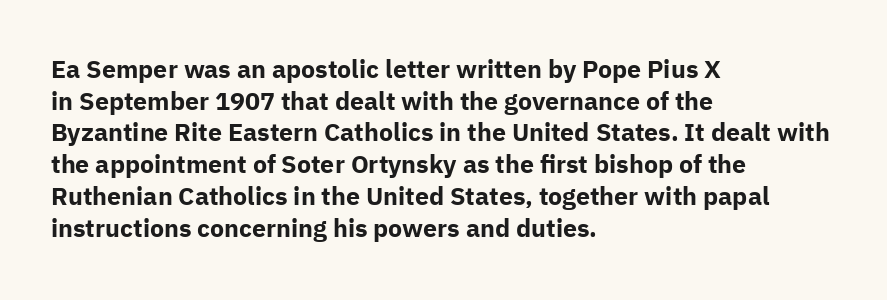
Short and long lines alike share a common starting point at left. The vertical gap from one line to the next is medium. Does the lettering tilt? It doesn't — this is upright. Underline: absent. The tracking reads as untouched default to a designer's eye. Chunky letters — that's bold for sure.
